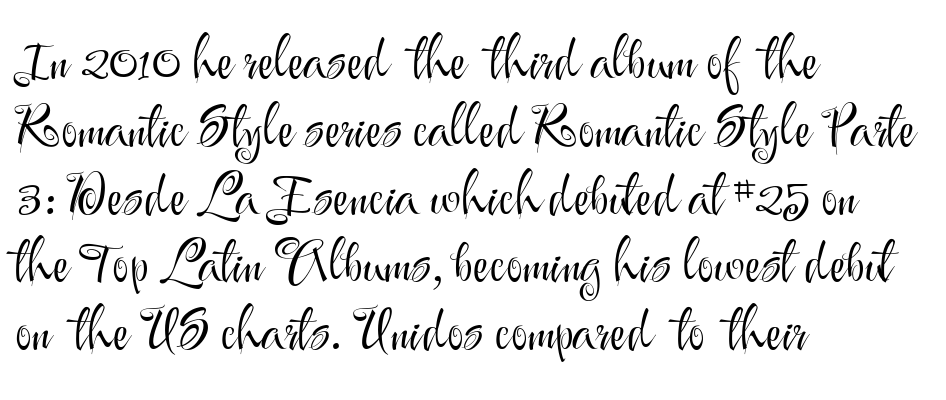
Type without underlining. These lines are set flush left with a ragged right edge. Note the varied advance widths — an 'i' is clearly narrower than an 'm'. Stroke mass is kept to a normal reading level or below. Between one letter and the next there's only the usual sliver of space.
